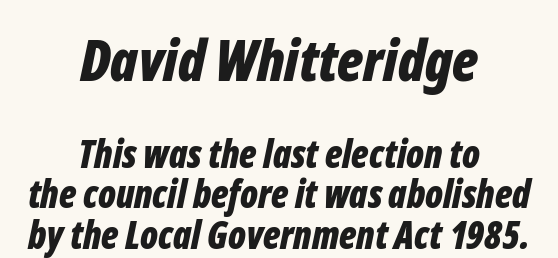
Q: Is the text bold? A: Yes.
Q: Is the text italic (slanted)? A: Yes, it leans right by about 12 degrees.
Q: Is the text underlined? A: No.
Q: How is the paragraph aligned? A: Centered.
Q: Is the spacing between letters normal or unusually wide? A: Normal.
Q: Is the spacing between lines tight, normal or loose? A: Tight.
Q: Which block of text is set in a larger size, the first (top) or the second (bottom)? A: The first (top) one.
Q: Width (condensed, normal, or wide)? A: Condensed.
Q: Stroke contrast? A: Low.
Q: x-height? A: Medium.
Q: Monospaced? A: No.
